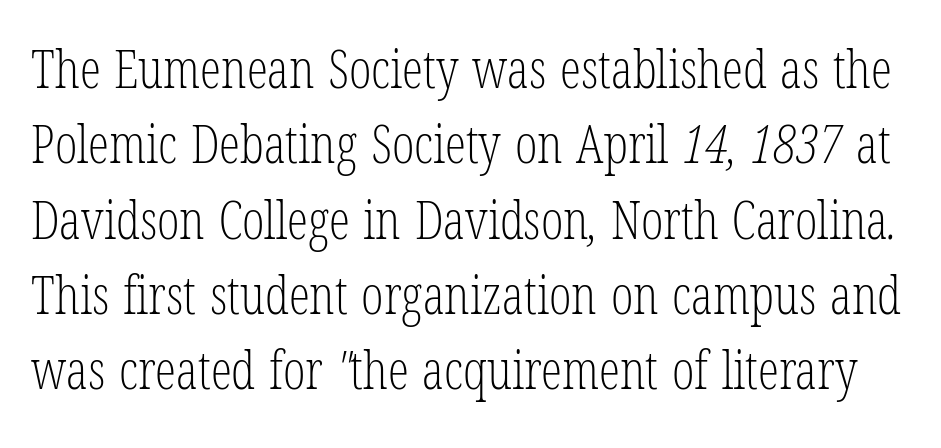
Q: Is the text bold? A: No.
Q: Is the typeface a serif or a sans-serif typeface? A: Serif.
Q: Is the text underlined? A: No.
Q: Is the spacing between letters normal or unusually wide? A: Normal.
Q: Is the spacing between lines tight, normal or loose? A: Normal.
Q: Width (condensed, normal, or wide)? A: Condensed.
Q: Stroke contrast? A: Low.
Q: x-height? A: Medium.
Q: Monospaced? A: No.
